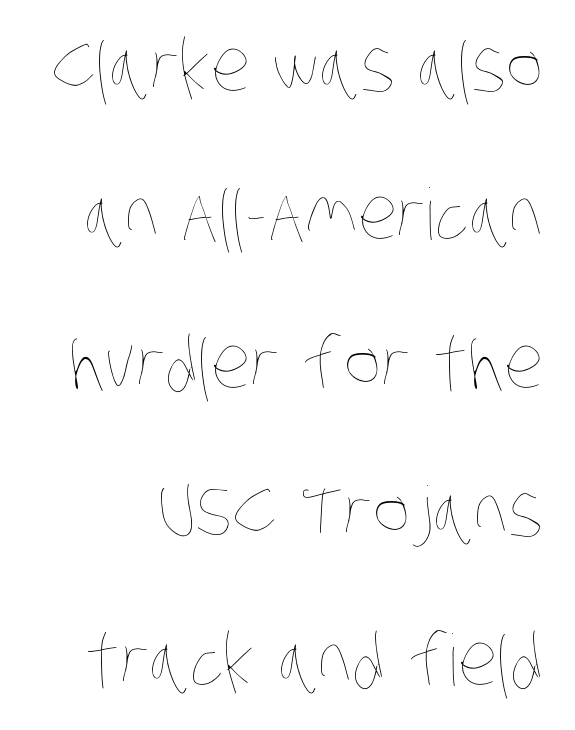
{"bold": "no", "weight": "thin", "width": "condensed", "stroke_contrast": "low", "x_height": "large", "monospaced": "no", "underline": "no", "line_spacing": "loose", "line_spacing_ratio": 2.09, "letter_spacing": "normal", "letter_spacing_em": 0.0, "glyph_px": 71}
